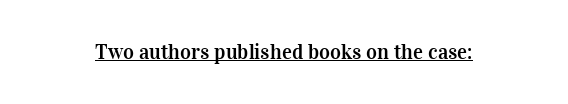
{"italic": "no", "underline": "yes", "letter_spacing": "normal", "letter_spacing_em": 0.0, "glyph_px": 21}
